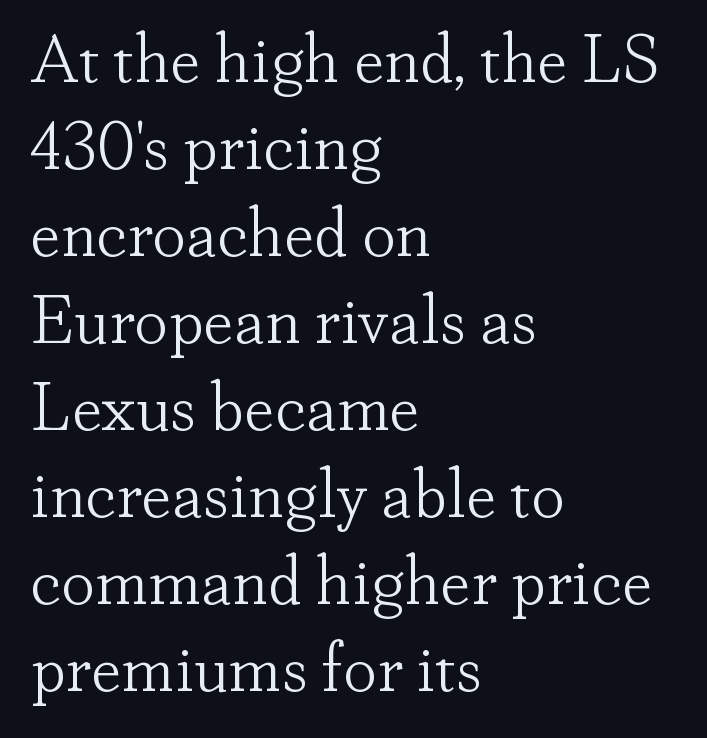
The image shows 68 px light serif type, upright; set left-aligned, normal line spacing (1.28x), normal letter spacing, not underlined; low stroke contrast and a small x-height.
